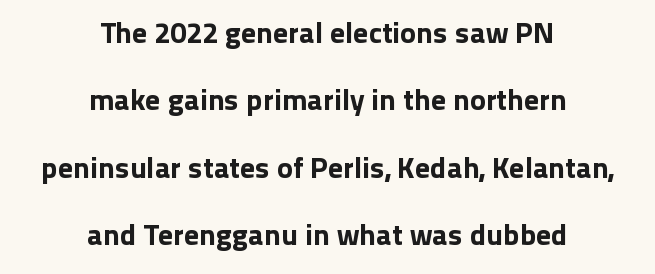
{"serif": "no", "italic": "no", "width": "normal", "stroke_contrast": "low", "x_height": "medium", "monospaced": "no", "underline": "no", "align": "center", "line_spacing": "loose", "line_spacing_ratio": 2.25, "letter_spacing": "normal", "letter_spacing_em": 0.0, "glyph_px": 30}
